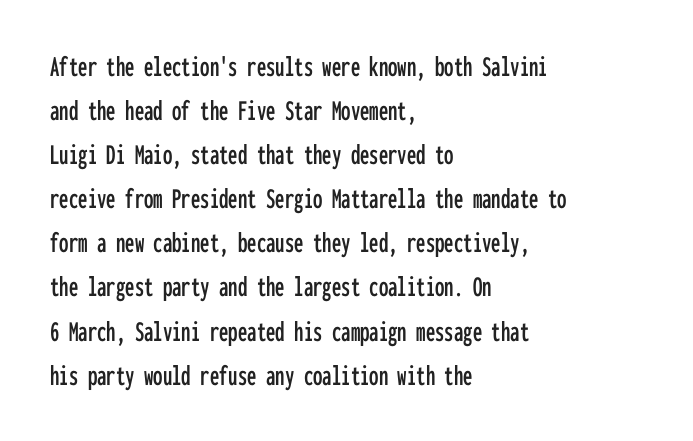
The image shows 30 px condensed sans-serif type, upright, monospaced; set left-aligned, normal line spacing (1.47x), normal letter spacing, not underlined; low stroke contrast and a medium x-height.
